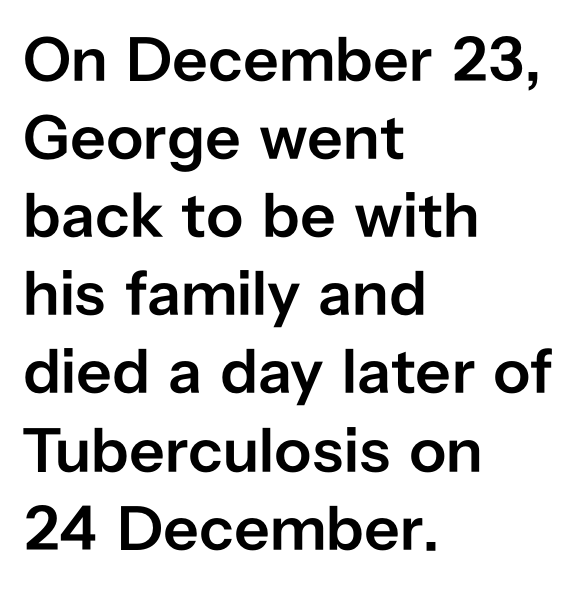
Q: Is the text bold? A: Semi-bold.
Q: Is the text italic (slanted)? A: No, it is upright.
Q: Is the typeface a serif or a sans-serif typeface? A: Sans-serif.
Q: Is the text underlined? A: No.
Q: How is the paragraph aligned? A: Left-aligned.
Q: Is the spacing between letters normal or unusually wide? A: Normal.
Q: Width (condensed, normal, or wide)? A: Normal.
Q: Stroke contrast? A: Low.
Q: x-height? A: Medium.
Q: Monospaced? A: No.
